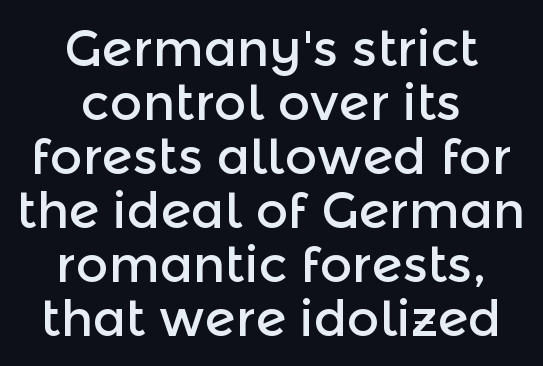
The image shows 50 px sans-serif type, upright; set centered, tight line spacing (1.08x), normal letter spacing, not underlined; a medium x-height.
